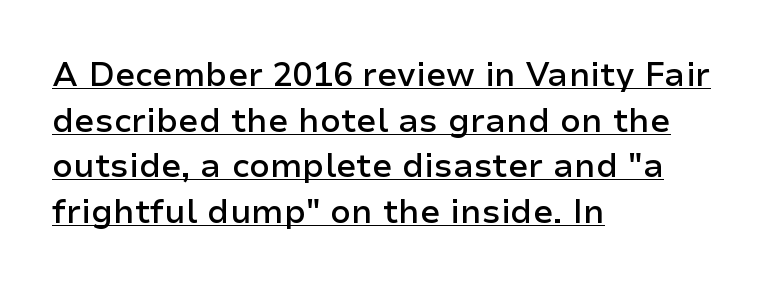
Typographically, this falls in the sans-serif category. Note the varied advance widths — an 'i' is clearly narrower than an 'm'. Short and long lines alike share a common starting point at left. This rendering leaves character spacing at its baseline value. How would I describe the line gaps? Plain and ordinary.
